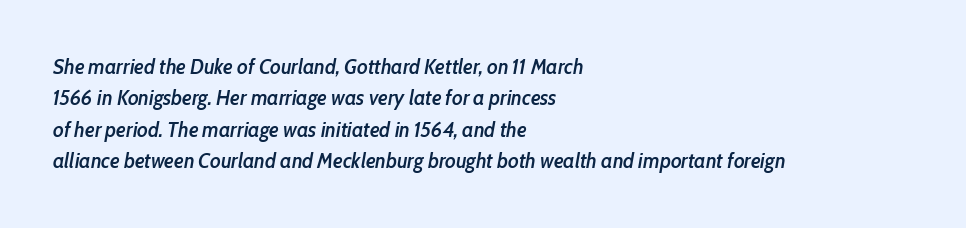
The image shows 21 px text type, italic (leaning right); set left-aligned, normal line spacing (1.5x), normal letter spacing, not underlined.
